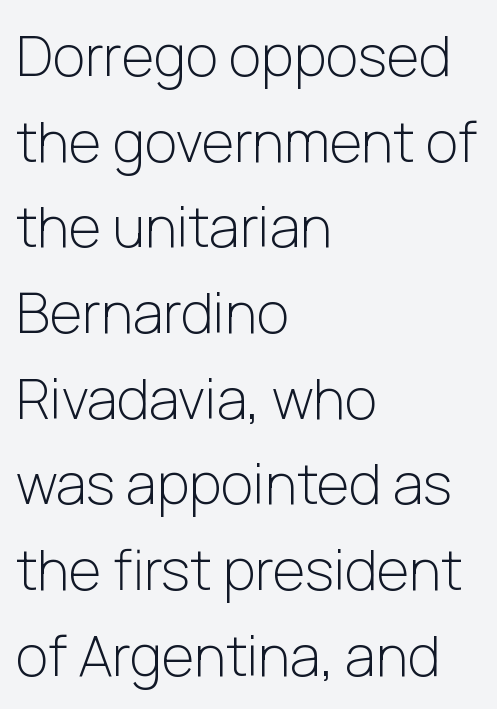
{"serif": "no", "italic": "no", "bold": "no", "weight": "light", "width": "normal", "stroke_contrast": "low", "x_height": "medium", "monospaced": "no", "underline": "no", "align": "left", "line_spacing": "normal", "line_spacing_ratio": 1.53, "letter_spacing": "normal", "letter_spacing_em": 0.0, "glyph_px": 56}
